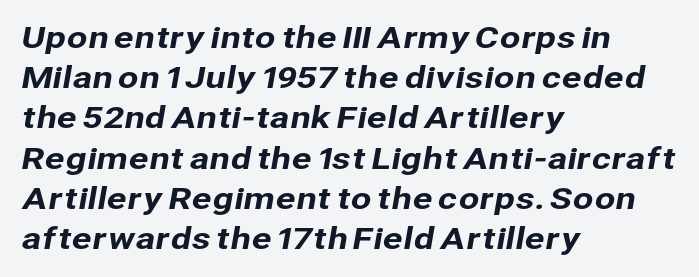
Q: Is the typeface a serif or a sans-serif typeface? A: Sans-serif.
Q: Is the text underlined? A: No.
Q: How is the paragraph aligned? A: Left-aligned.
Q: Is the spacing between letters normal or unusually wide? A: Normal.
Q: Is the spacing between lines tight, normal or loose? A: Normal.
Q: Width (condensed, normal, or wide)? A: Normal.
Q: Stroke contrast? A: Low.
Q: x-height? A: Medium.
Q: Monospaced? A: No.
